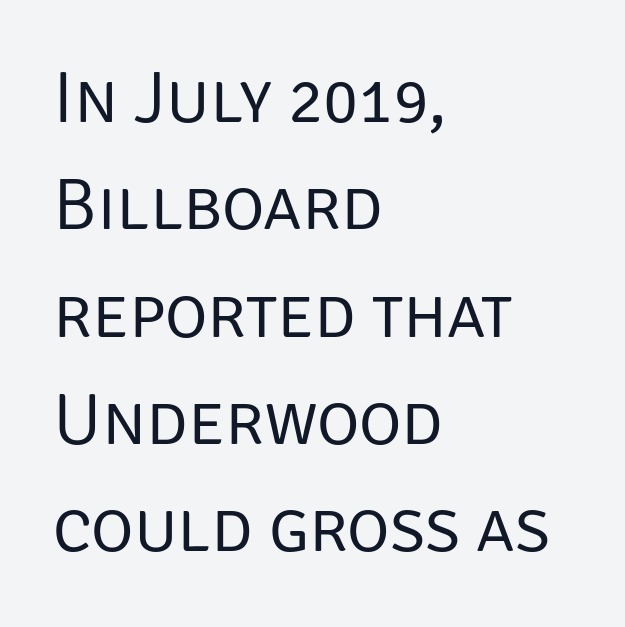
Q: Is the text bold? A: No.
Q: Is the text italic (slanted)? A: No, it is upright.
Q: Is the typeface a serif or a sans-serif typeface? A: Sans-serif.
Q: Is the text underlined? A: No.
Q: How is the paragraph aligned? A: Left-aligned.
Q: Is the spacing between letters normal or unusually wide? A: Normal.
Q: Is the spacing between lines tight, normal or loose? A: Normal.
Q: Width (condensed, normal, or wide)? A: Normal.
Q: Stroke contrast? A: Low.
Q: x-height? A: Large.
Q: Monospaced? A: No.
